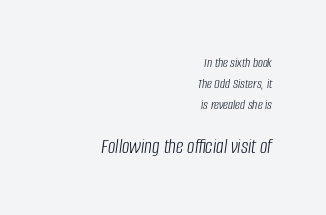
{"italic": "yes", "lean": "right", "slant_degrees": 8, "bold": "no", "underline": "no", "align": "right", "line_spacing": "normal", "line_spacing_ratio": 1.51, "letter_spacing": "normal", "letter_spacing_em": 0.0, "larger_block": "second", "size_ratio": 1.5, "glyph_px": 21}
